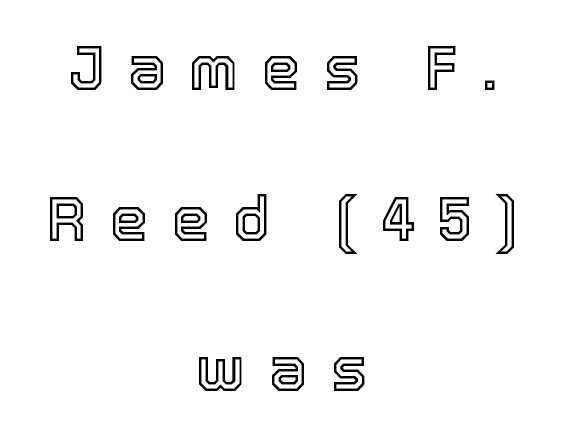
Q: Is the text italic (slanted)? A: No, it is upright.
Q: Is the text underlined? A: No.
Q: How is the paragraph aligned? A: Centered.
Q: Is the spacing between letters normal or unusually wide? A: Unusually wide.
Q: Is the spacing between lines tight, normal or loose? A: Loose.
Q: Width (condensed, normal, or wide)? A: Normal.
Q: x-height? A: Medium.
Q: Monospaced? A: No.
